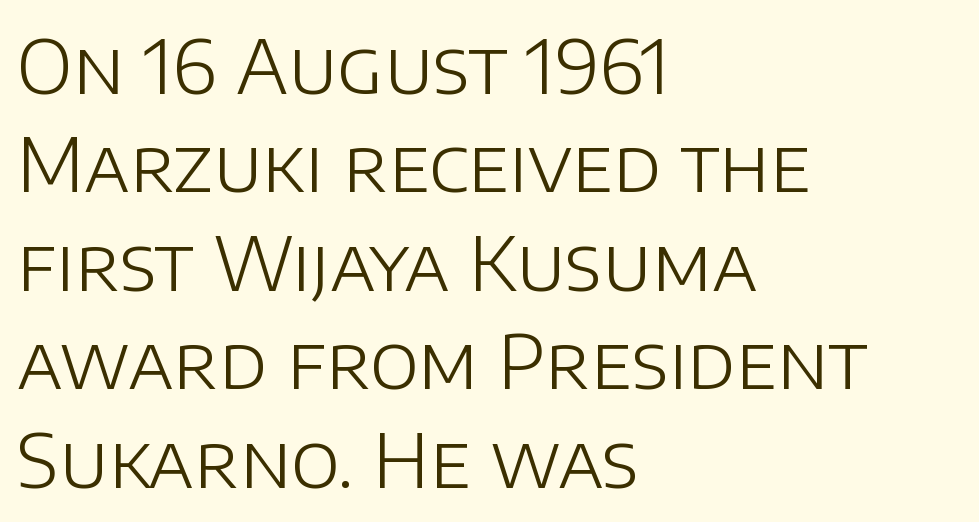
The image shows 74 px light sans-serif type, upright; set left-aligned, normal line spacing (1.33x), normal letter spacing, not underlined; low stroke contrast and a large x-height.
